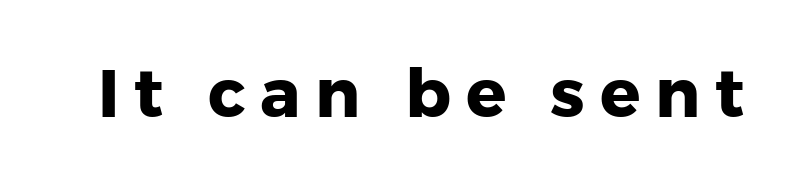
The image shows 67 px heavy sans-serif type, upright; set unusually wide letter spacing (+0.22 em), not underlined; low stroke contrast and a medium x-height.
